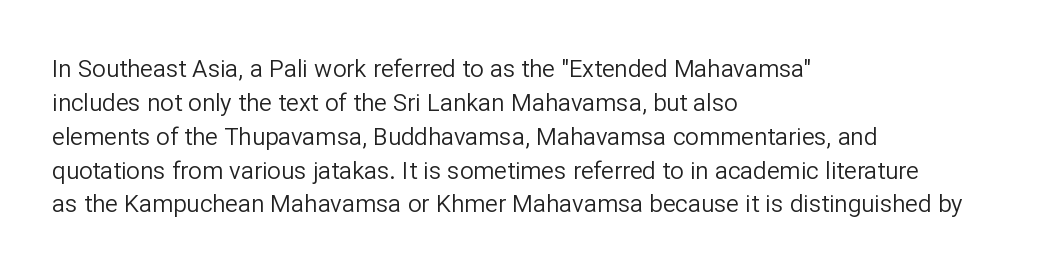
Decoration check: the copy has no underline. Teacher's note: observe the even left margin — that is flush-left alignment. Interline gaps are of average width in this sample. No chunkiness to these letters — they're not bold. These lines were composed using upright roman letters.
